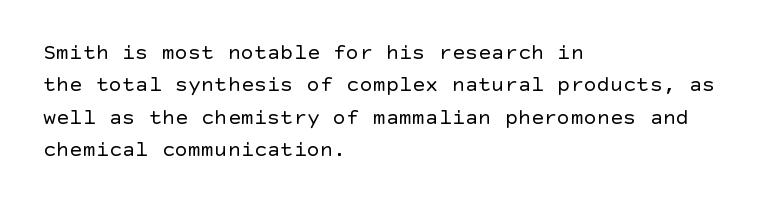
The image shows 22 px text type, upright; set left-aligned, normal line spacing (1.47x), normal letter spacing, not underlined.
